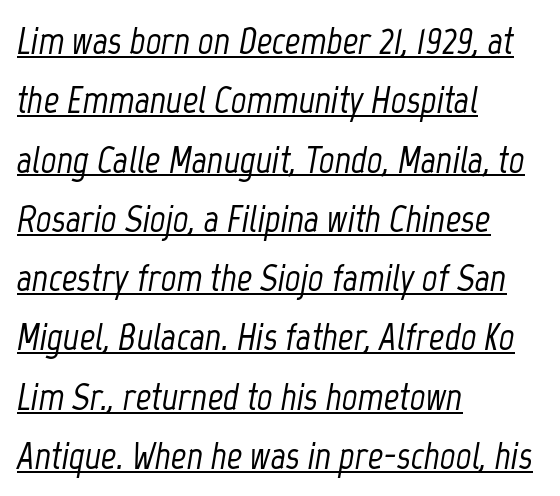
Q: Is the text italic (slanted)? A: Yes, it leans right by about 12 degrees.
Q: Is the text underlined? A: Yes.
Q: How is the paragraph aligned? A: Left-aligned.
Q: Is the spacing between letters normal or unusually wide? A: Normal.
Q: Is the spacing between lines tight, normal or loose? A: Normal.
Q: Width (condensed, normal, or wide)? A: Condensed.
Q: Stroke contrast? A: Low.
Q: x-height? A: Medium.
Q: Monospaced? A: No.
